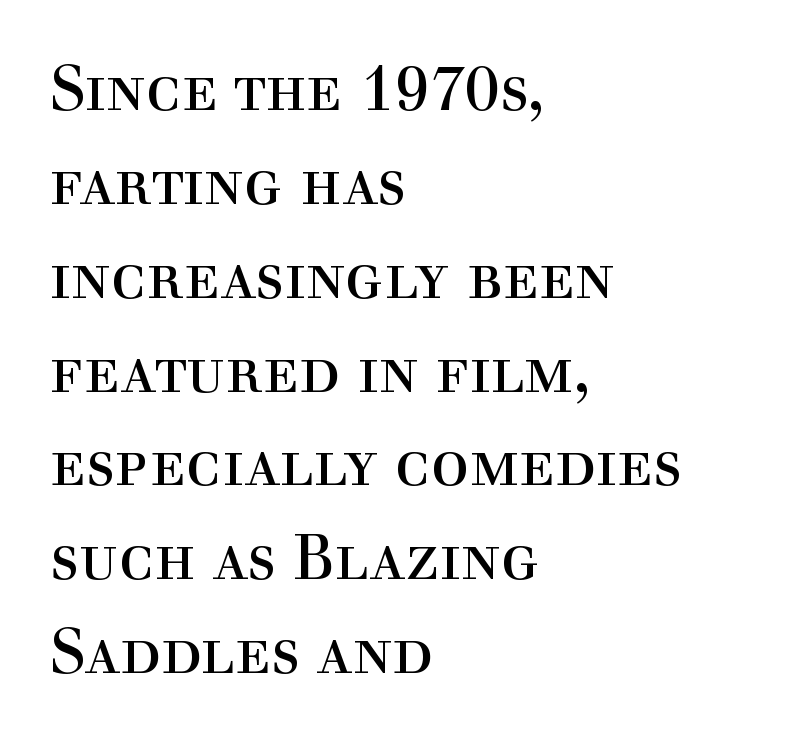
Q: Is the text bold? A: No.
Q: Is the text italic (slanted)? A: No, it is upright.
Q: Is the typeface a serif or a sans-serif typeface? A: Serif.
Q: Is the text underlined? A: No.
Q: How is the paragraph aligned? A: Left-aligned.
Q: Is the spacing between letters normal or unusually wide? A: Normal.
Q: Is the spacing between lines tight, normal or loose? A: Normal.
Q: Width (condensed, normal, or wide)? A: Normal.
Q: x-height? A: Medium.
Q: Monospaced? A: No.
